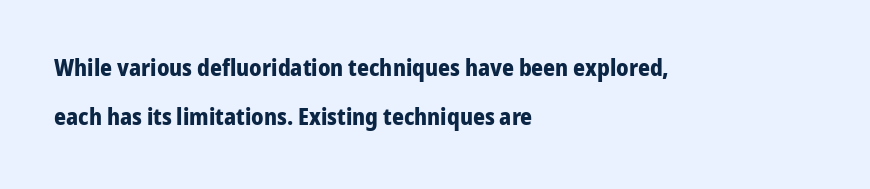
Stroke thickness is high; the sample reads as a true bold. The vertical gap from one line to the next is large. Ordinary non-slanted type is in use. The passage is arranged the way most books set body copy — flush left.
